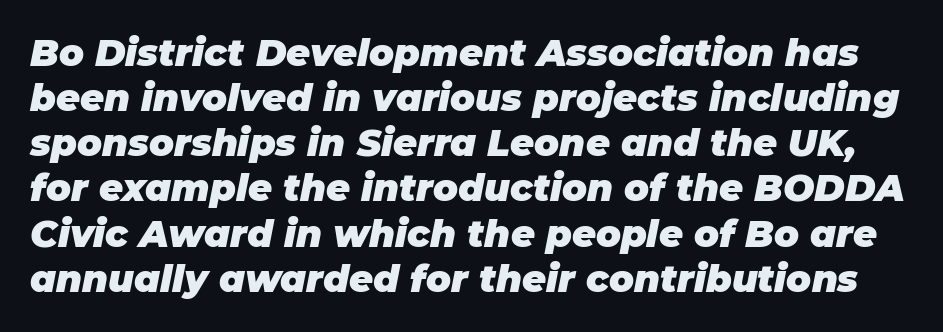
Note the varied advance widths — an 'i' is clearly narrower than an 'm'. Is the type slanted? Yes — the strokes lean at a clear angle. Chunky letters — that's bold for sure. The strip under each line holds only bare page. These lines keep a tight, regular rhythm from letter to letter.
